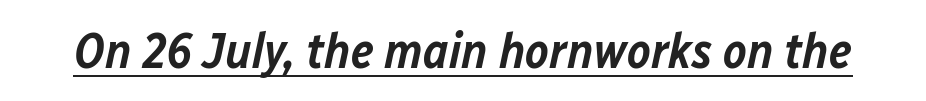
The image shows 50 px semibold type, italic (leaning right); set normal letter spacing, underlined; low stroke contrast and a medium x-height.
